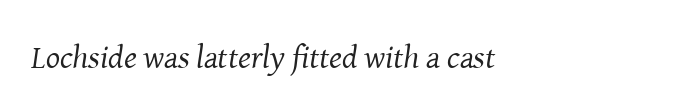
The image shows 33 px regular-weight serif type, italic (leaning right); set left-aligned, normal letter spacing, not underlined; medium stroke contrast and a medium x-height.
